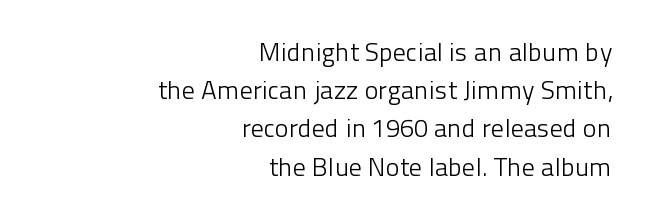
Q: Is the text bold? A: No.
Q: Is the text italic (slanted)? A: No, it is upright.
Q: Is the text underlined? A: No.
Q: How is the paragraph aligned? A: Right-aligned.
Q: Is the spacing between letters normal or unusually wide? A: Normal.
Q: Is the spacing between lines tight, normal or loose? A: Normal.
